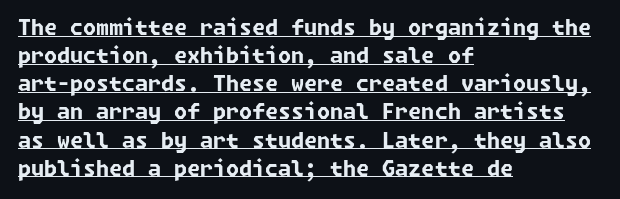
The image shows 21 px bold type; set left-aligned, normal line spacing (1.34x), normal letter spacing, underlined.
